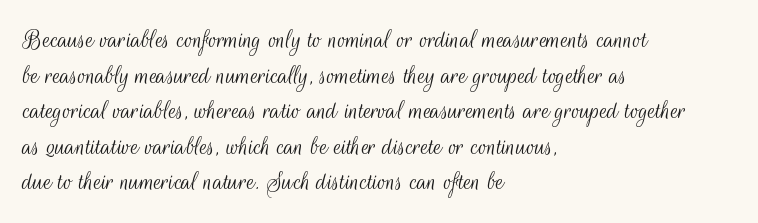
{"serif": "no", "bold": "no", "weight": "light", "width": "condensed", "stroke_contrast": "medium", "x_height": "small", "monospaced": "no", "underline": "no", "align": "left", "line_spacing": "normal", "line_spacing_ratio": 1.27, "letter_spacing": "normal", "letter_spacing_em": 0.0, "glyph_px": 28}
